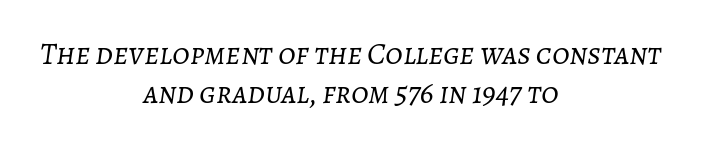
Is this a fixed-width face? No — the glyphs have proportional, varying widths. How would I describe the line gaps? Plain and ordinary. The zone under the glyphs is completely vacant. Horizontally, the lines are justified to the midpoint only. Caption: standard tracking, unaltered. This is not heavy type; no bold has been used.
